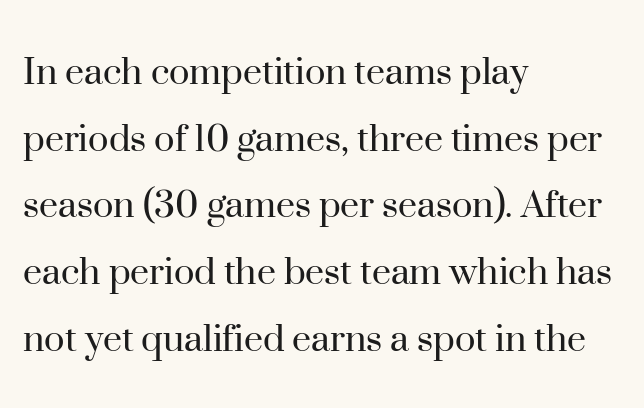
The image shows 43 px regular-weight serif type, upright; set left-aligned, normal line spacing (1.55x), normal letter spacing, not underlined; high stroke contrast and a small x-height.
